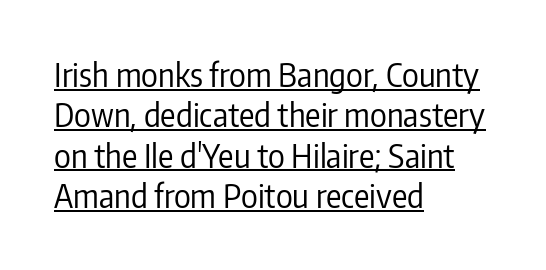
Q: Is the text bold? A: No.
Q: Is the text italic (slanted)? A: No, it is upright.
Q: Is the typeface a serif or a sans-serif typeface? A: Sans-serif.
Q: Is the text underlined? A: Yes.
Q: How is the paragraph aligned? A: Left-aligned.
Q: Is the spacing between letters normal or unusually wide? A: Normal.
Q: Is the spacing between lines tight, normal or loose? A: Normal.
Q: Width (condensed, normal, or wide)? A: Condensed.
Q: Stroke contrast? A: Low.
Q: x-height? A: Medium.
Q: Monospaced? A: No.
